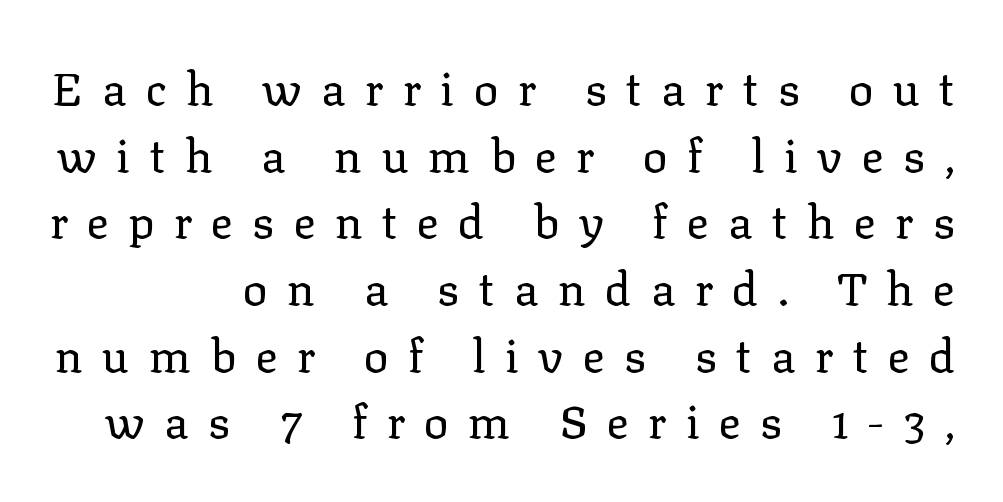
In terms of letterspacing, this is a distinctly airy, spread setting. The specimen reads as upright at a glance. The type family on display is of the serif kind. The lines sit at an ordinary, default distance from one another. A light-to-regular cut is what we see here. The specimen omits any rule beneath the text block's lines.
